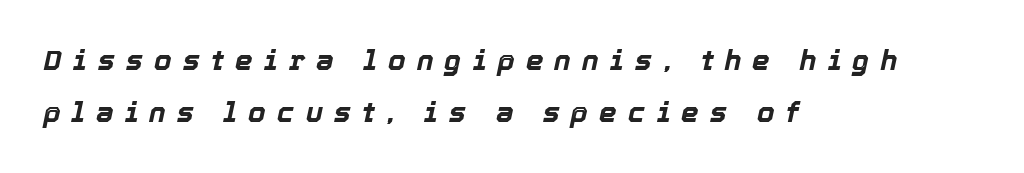
Proportional: the letters do not fall into vertical columns. Bold? Absolutely — the strokes are thick and heavy. A clean baseline with only descenders dipping below it. The rendering anchors every line to the left-hand side.
